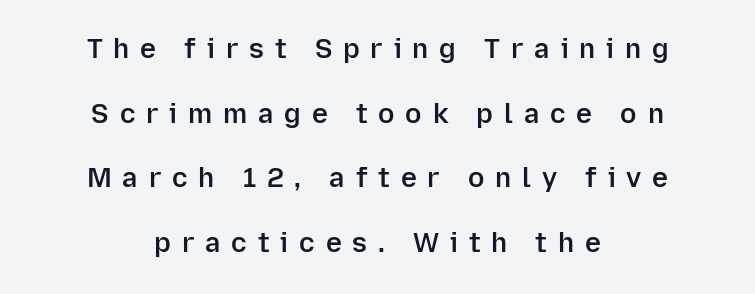
The image shows 27 px text type, upright; set centered, loose line spacing (2.39x), unusually wide letter spacing (+0.4 em), not underlined.
